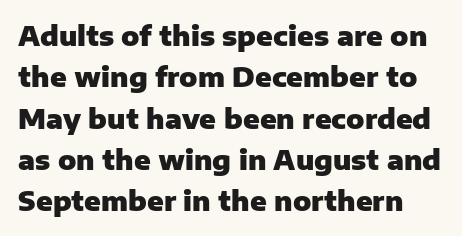
{"italic": "no", "bold": "yes", "underline": "no", "line_spacing": "normal", "line_spacing_ratio": 1.53, "letter_spacing": "normal", "letter_spacing_em": 0.0, "glyph_px": 27}
